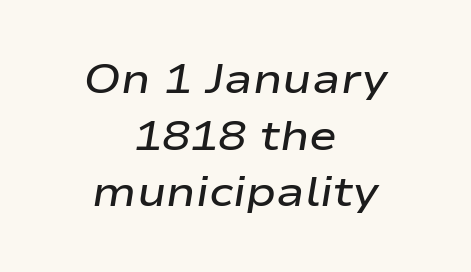
{"italic": "yes", "lean": "right", "slant_degrees": 9, "bold": "semi", "weight": "semibold", "width": "wide", "stroke_contrast": "low", "x_height": "medium", "monospaced": "no", "underline": "no", "align": "center", "line_spacing": "normal", "line_spacing_ratio": 1.35, "letter_spacing": "normal", "letter_spacing_em": 0.0, "glyph_px": 42}
